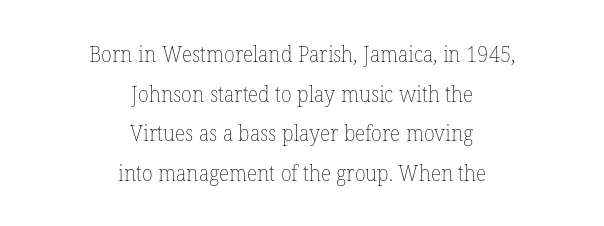
Heaviness? Minimal to ordinary, like unemphasized prose. Honestly, the letter spacing is just normal — you wouldn't notice it. This sample uses an upright cut, with every glyph sitting square on the baseline. Centered paragraph, ragged on both sides. Beneath every word, the page is bare.
